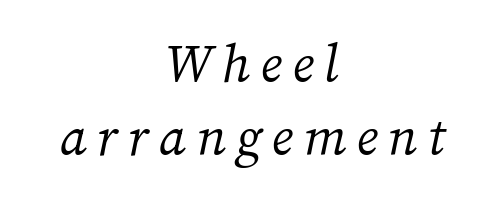
{"bold": "no", "weight": "light", "width": "normal", "stroke_contrast": "medium", "x_height": "medium", "monospaced": "no", "underline": "no", "align": "center", "line_spacing": "normal", "line_spacing_ratio": 1.28, "glyph_px": 57}
